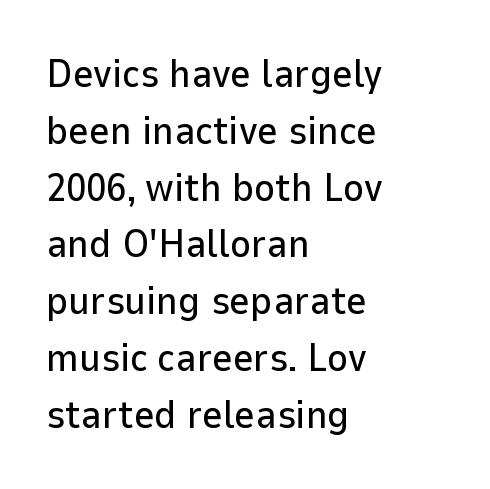
Q: Is the text italic (slanted)? A: No, it is upright.
Q: Is the typeface a serif or a sans-serif typeface? A: Sans-serif.
Q: Is the text underlined? A: No.
Q: How is the paragraph aligned? A: Left-aligned.
Q: Is the spacing between letters normal or unusually wide? A: Normal.
Q: Is the spacing between lines tight, normal or loose? A: Normal.
Q: Width (condensed, normal, or wide)? A: Normal.
Q: Stroke contrast? A: Low.
Q: x-height? A: Medium.
Q: Monospaced? A: No.
